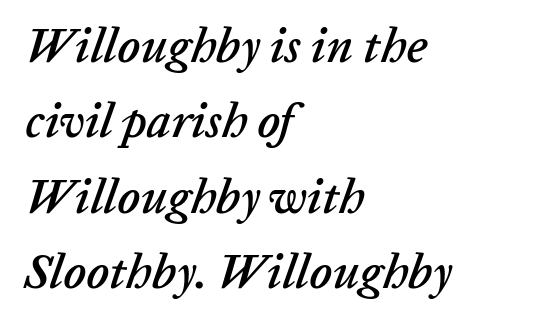
Standard letterfit; no display-style spreading of the glyphs. Lines of text with bare space underneath. This sample has the flowing, uneven cadence of proportional lettering. Each line starts at the same left margin while the right side varies. Notice how the stems are inclined rather than vertical — that's the hallmark of italics. The rendering uses a moderate line-height, typical for paragraphs.
